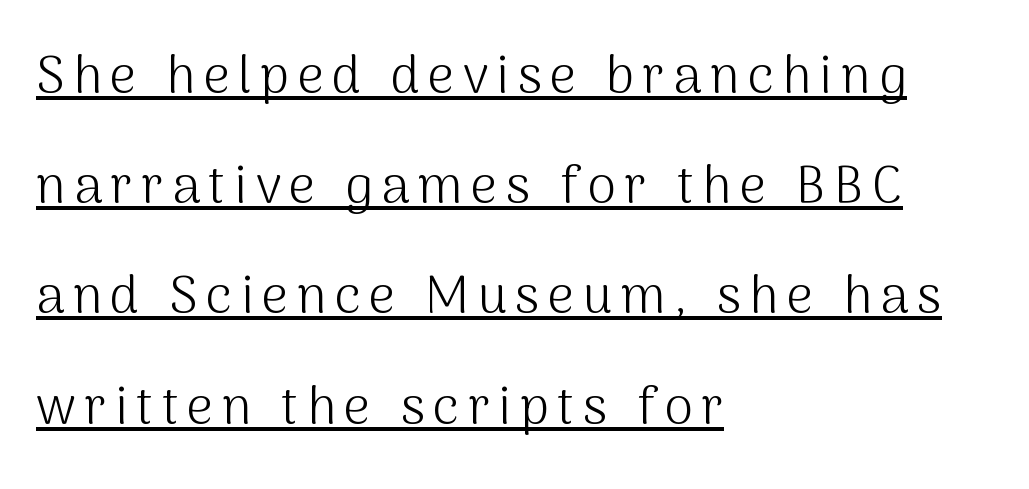
Q: Is the text bold? A: No.
Q: Is the text italic (slanted)? A: No, it is upright.
Q: Is the typeface a serif or a sans-serif typeface? A: Sans-serif.
Q: Is the text underlined? A: Yes.
Q: How is the paragraph aligned? A: Left-aligned.
Q: Is the spacing between lines tight, normal or loose? A: Loose.
Q: Width (condensed, normal, or wide)? A: Normal.
Q: Stroke contrast? A: Medium.
Q: x-height? A: Medium.
Q: Monospaced? A: No.
